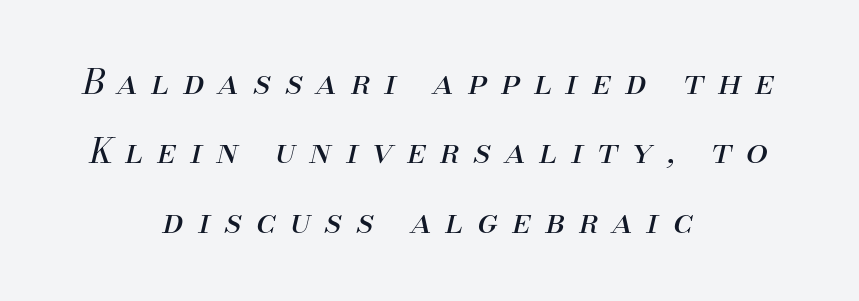
{"italic": "yes", "lean": "right", "slant_degrees": 13, "bold": "no", "weight": "regular", "width": "normal", "stroke_contrast": "medium", "x_height": "small", "monospaced": "no", "underline": "no", "align": "center", "line_spacing": "loose", "line_spacing_ratio": 1.98, "letter_spacing": "wide", "letter_spacing_em": 0.4, "glyph_px": 35}
